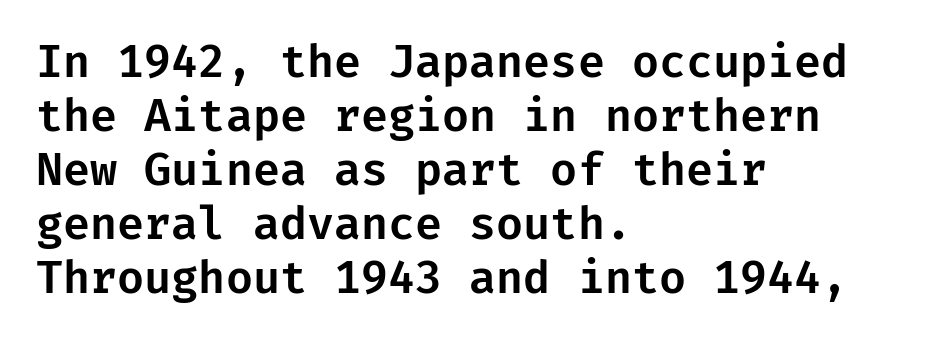
{"serif": "no", "italic": "no", "width": "normal", "stroke_contrast": "low", "x_height": "medium", "underline": "no", "align": "left", "line_spacing_ratio": 1.23, "letter_spacing": "normal", "letter_spacing_em": 0.0, "glyph_px": 44}
